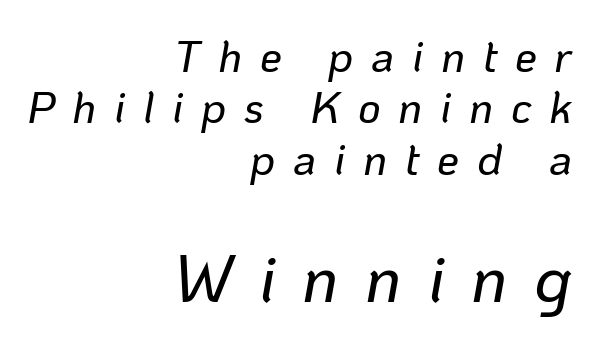
{"italic": "yes", "lean": "right", "slant_degrees": 10, "width": "normal", "stroke_contrast": "low", "x_height": "medium", "monospaced": "no", "underline": "no", "align": "right", "line_spacing_ratio": 1.17, "letter_spacing": "wide", "letter_spacing_em": 0.4, "larger_block": "second", "size_ratio": 1.5, "glyph_px": 66}
